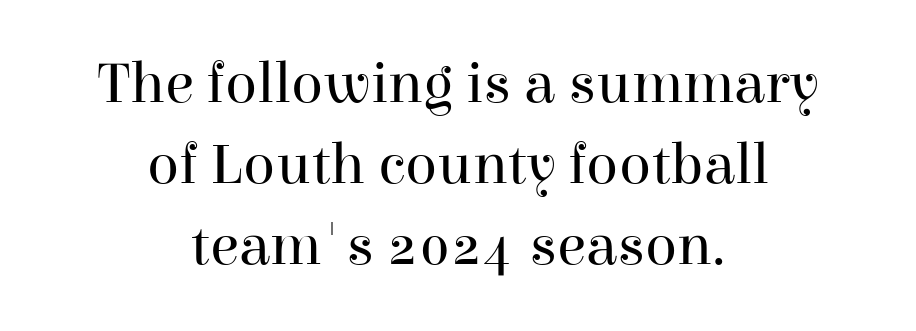
Vertical strokes here are truly vertical. The face used here is rendered with its standard letterfit. The font sits on the lighter half of the weight spectrum, regular included. The text was rendered using a seriffed face with decorative stroke endings.
